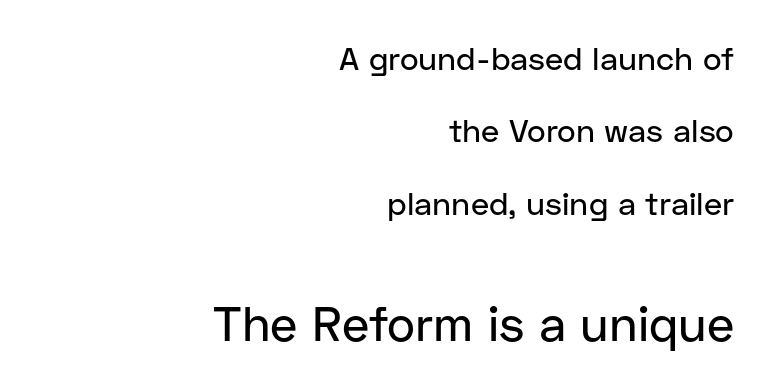
Q: Is the text italic (slanted)? A: No, it is upright.
Q: Is the typeface a serif or a sans-serif typeface? A: Sans-serif.
Q: Is the text underlined? A: No.
Q: How is the paragraph aligned? A: Right-aligned.
Q: Is the spacing between letters normal or unusually wide? A: Normal.
Q: Is the spacing between lines tight, normal or loose? A: Loose.
Q: Which block of text is set in a larger size, the first (top) or the second (bottom)? A: The second (bottom) one.
Q: Width (condensed, normal, or wide)? A: Normal.
Q: Stroke contrast? A: Low.
Q: x-height? A: Medium.
Q: Monospaced? A: No.
